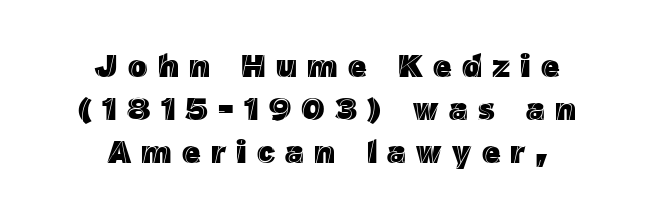
Tracking value appears strongly positive — letters spread wide. Posture: straight, roman, zero tilt. Horizontally, the lines are justified to the midpoint only. Proportional: the letters do not fall into vertical columns. The lines sit at an ordinary, default distance from one another.
